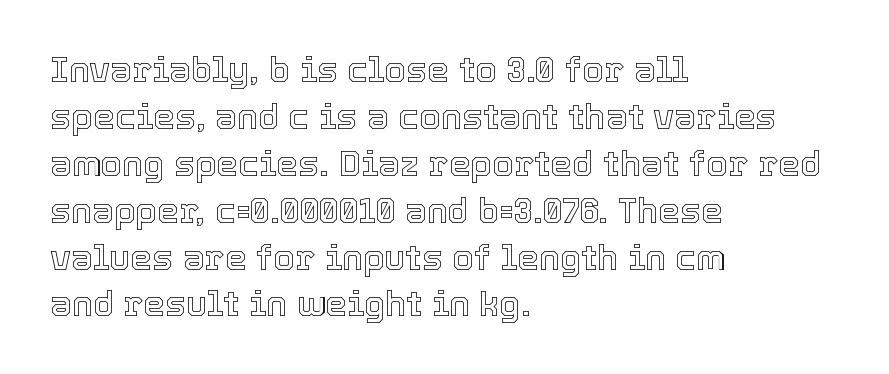
{"italic": "no", "width": "normal", "x_height": "medium", "monospaced": "no", "underline": "no", "align": "left", "line_spacing": "normal", "line_spacing_ratio": 1.34, "letter_spacing": "normal", "letter_spacing_em": 0.0, "glyph_px": 35}
